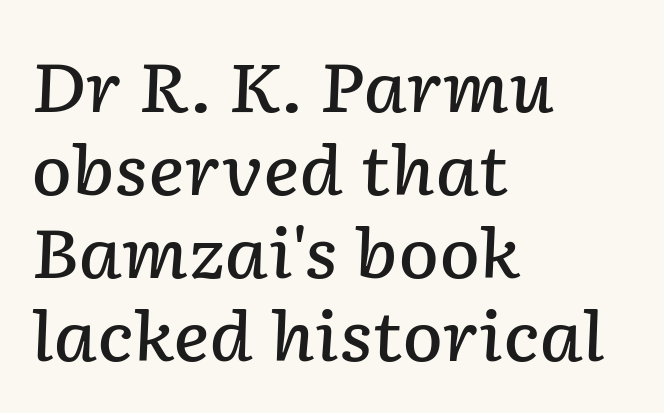
The passage shown is typed in a proportional face where columns would drift. The words here are not underlined. The letters are slanted; this is an italic face. Every letter is mildly thick-stroked: semibold rather than bold. If you drew a ruler down the left edge, every line would touch it.
